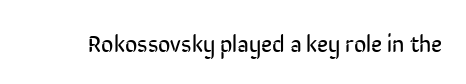
The image shows 24 px text type, upright; set normal letter spacing, not underlined.
